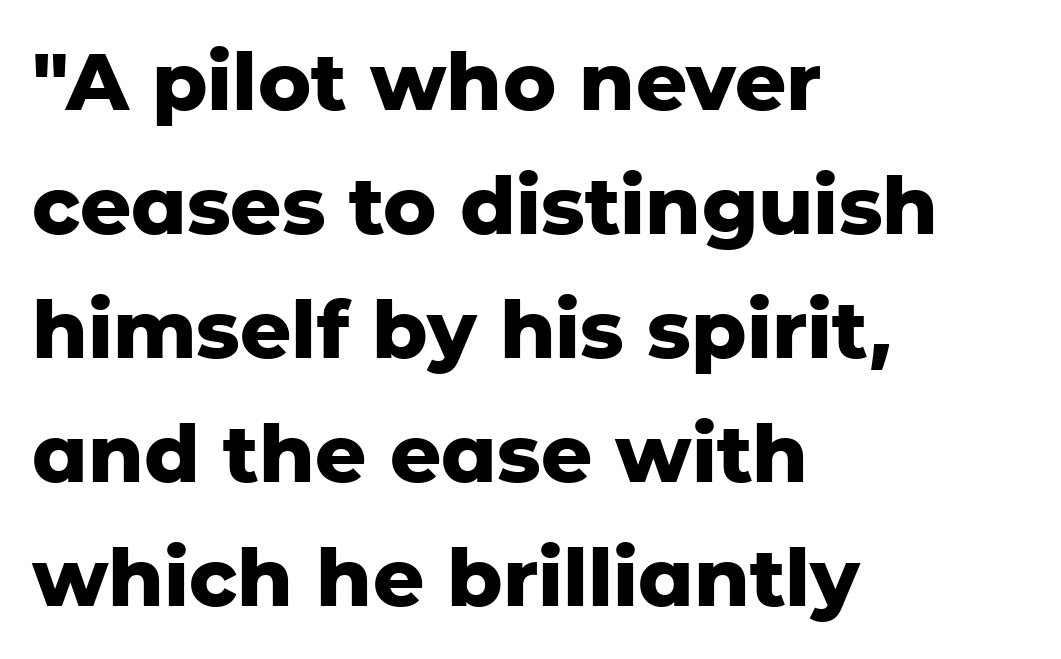
Q: Is the text bold? A: Yes.
Q: Is the text italic (slanted)? A: No, it is upright.
Q: Is the typeface a serif or a sans-serif typeface? A: Sans-serif.
Q: Is the text underlined? A: No.
Q: How is the paragraph aligned? A: Left-aligned.
Q: Is the spacing between letters normal or unusually wide? A: Normal.
Q: Is the spacing between lines tight, normal or loose? A: Normal.
Q: Width (condensed, normal, or wide)? A: Normal.
Q: Stroke contrast? A: Low.
Q: x-height? A: Medium.
Q: Monospaced? A: No.
